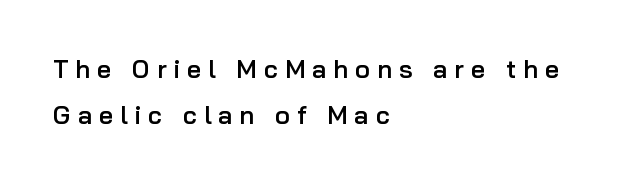
Q: Is the text bold? A: Semi-bold.
Q: Is the text italic (slanted)? A: No, it is upright.
Q: Is the text underlined? A: No.
Q: How is the paragraph aligned? A: Left-aligned.
Q: Is the spacing between letters normal or unusually wide? A: Unusually wide.
